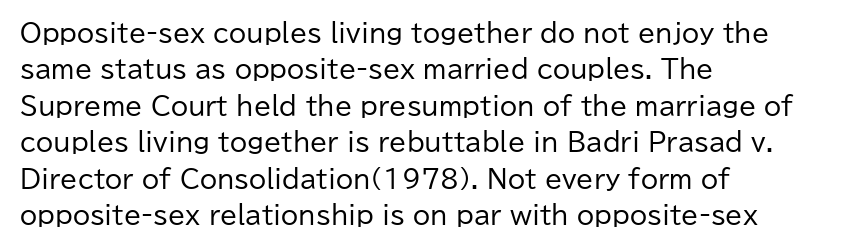
The image shows 25 px text type, upright; set left-aligned, normal line spacing (1.46x), normal letter spacing, not underlined.
